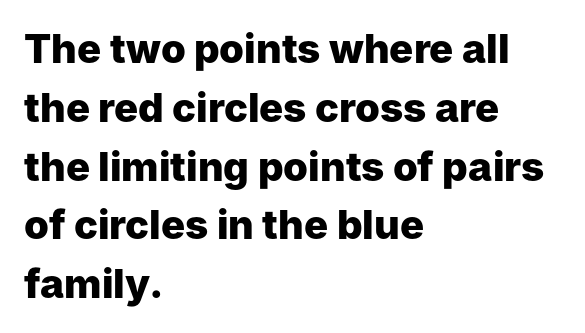
Q: Is the text bold? A: Yes.
Q: Is the text italic (slanted)? A: No, it is upright.
Q: Is the typeface a serif or a sans-serif typeface? A: Sans-serif.
Q: Is the text underlined? A: No.
Q: How is the paragraph aligned? A: Left-aligned.
Q: Is the spacing between letters normal or unusually wide? A: Normal.
Q: Is the spacing between lines tight, normal or loose? A: Normal.
Q: Width (condensed, normal, or wide)? A: Normal.
Q: Stroke contrast? A: Low.
Q: x-height? A: Medium.
Q: Monospaced? A: No.
